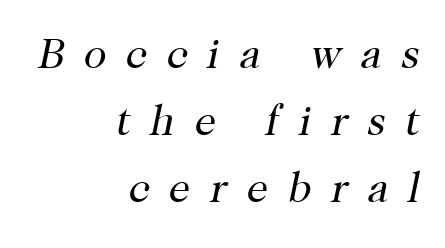
The lines are quadded right. The face used here has a pronounced slope to its letters. Quick note: underline off. A serif font was chosen for this passage. Each letter keeps its own natural width here, so spacing adapts to shape.
